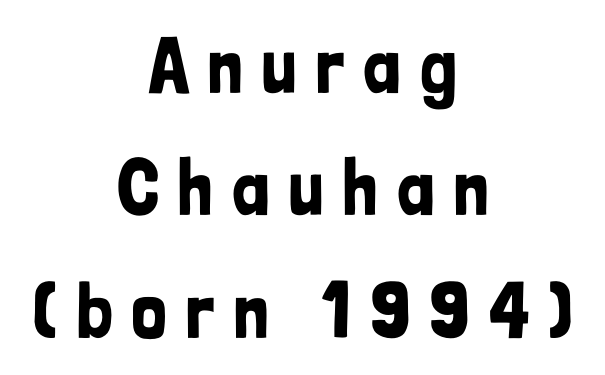
{"serif": "no", "italic": "no", "width": "condensed", "stroke_contrast": "low", "x_height": "medium", "monospaced": "no", "underline": "no", "align": "center", "line_spacing": "normal", "line_spacing_ratio": 1.53, "letter_spacing": "wide", "letter_spacing_em": 0.23, "glyph_px": 80}
